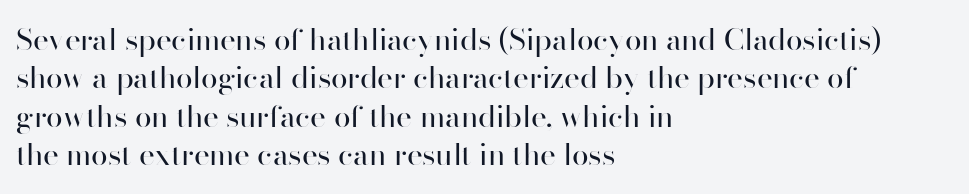
Q: Is the text bold? A: No.
Q: Is the text italic (slanted)? A: No, it is upright.
Q: Is the typeface a serif or a sans-serif typeface? A: Sans-serif.
Q: Is the text underlined? A: No.
Q: How is the paragraph aligned? A: Left-aligned.
Q: Is the spacing between letters normal or unusually wide? A: Normal.
Q: Is the spacing between lines tight, normal or loose? A: Normal.
Q: Width (condensed, normal, or wide)? A: Normal.
Q: Stroke contrast? A: High.
Q: x-height? A: Small.
Q: Monospaced? A: No.
